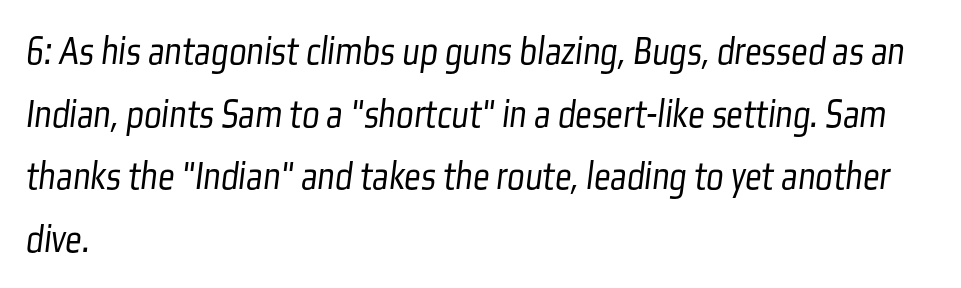
The letters advance in unequal steps, a hallmark of proportional type. The area under the type is left untouched. The type family on display is of the sans-serif kind. Glyph-to-glyph distance matches everyday printed text. The line-height multiplier appears to be the usual default.
